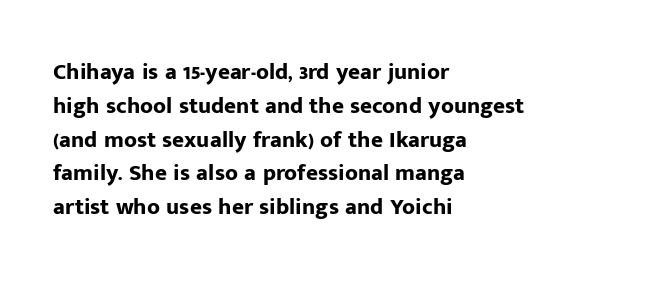
The image shows 23 px bold type, upright; set left-aligned, normal line spacing (1.47x), normal letter spacing, not underlined.
